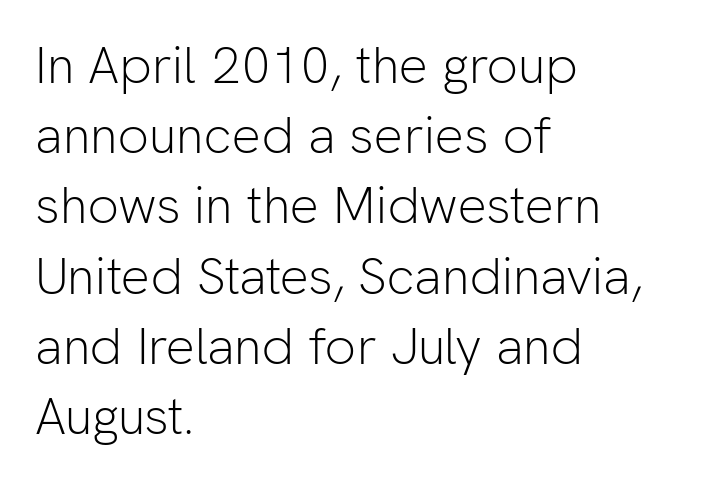
The lettering stays uniformly vertical, giving the passage a roman look. The line-height multiplier appears to be the usual default. No extra ink here — the face is not bold. Just letters on the line, the space beneath them empty. The line texture is even and compact thanks to regular tracking. Proportional: the letters do not fall into vertical columns.
